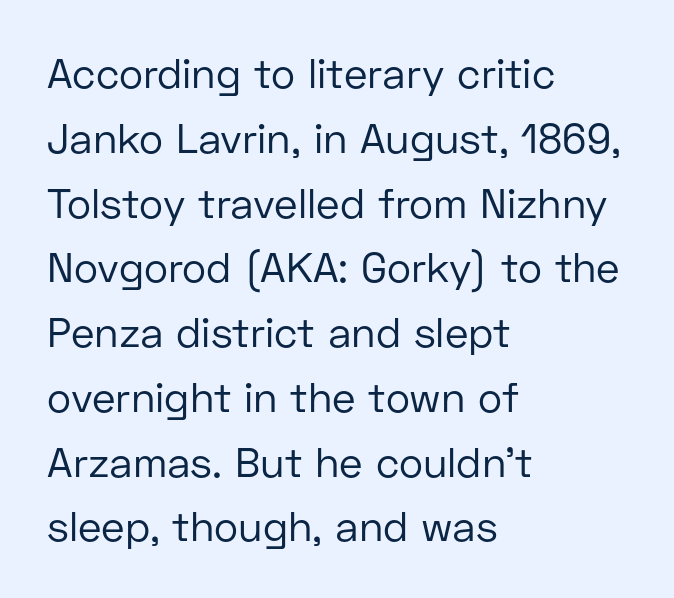
The image shows 41 px regular-weight sans-serif type, upright; set left-aligned, normal line spacing (1.58x), normal letter spacing, not underlined; low stroke contrast and a medium x-height.
